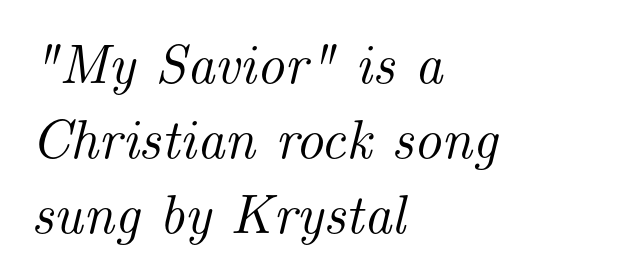
Q: Is the text italic (slanted)? A: Yes, it leans right by about 14 degrees.
Q: Is the typeface a serif or a sans-serif typeface? A: Serif.
Q: Is the text underlined? A: No.
Q: How is the paragraph aligned? A: Left-aligned.
Q: Is the spacing between letters normal or unusually wide? A: Normal.
Q: Is the spacing between lines tight, normal or loose? A: Normal.
Q: Width (condensed, normal, or wide)? A: Normal.
Q: Stroke contrast? A: Medium.
Q: x-height? A: Small.
Q: Monospaced? A: No.
